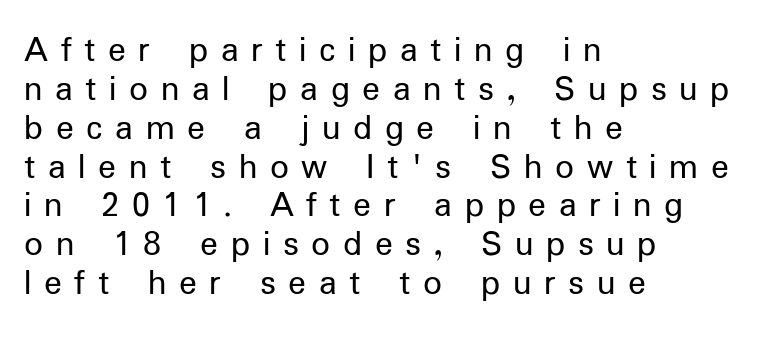
Notice how the stems are strictly vertical — no italics here. Stroke thickness stays within the range of a standard reading face or lighter. The gaps between neighbouring characters are conspicuously large. A sans-serif font was chosen for this passage.
